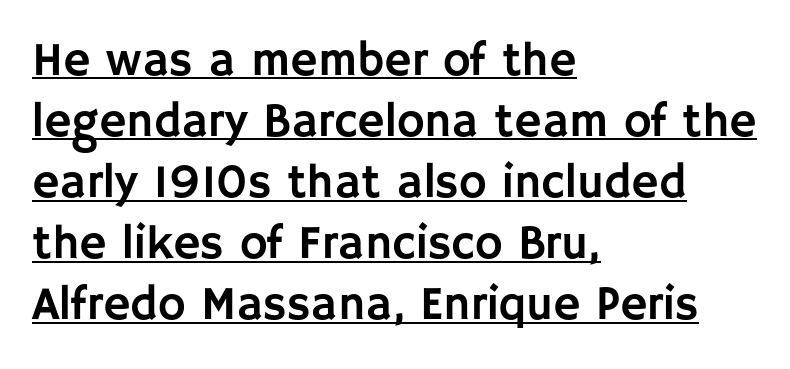
{"serif": "no", "italic": "no", "width": "normal", "stroke_contrast": "low", "x_height": "large", "monospaced": "no", "underline": "yes", "align": "left", "line_spacing": "normal", "line_spacing_ratio": 1.3, "letter_spacing": "normal", "letter_spacing_em": 0.0, "glyph_px": 47}
